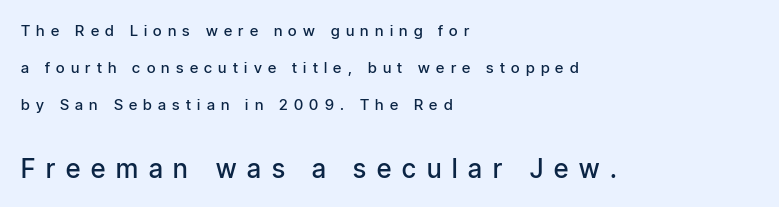
{"italic": "no", "bold": "semi", "underline": "no", "align": "left", "line_spacing": "loose", "line_spacing_ratio": 2.46, "letter_spacing": "wide", "letter_spacing_em": 0.42, "larger_block": "second", "size_ratio": 1.73, "glyph_px": 26}
